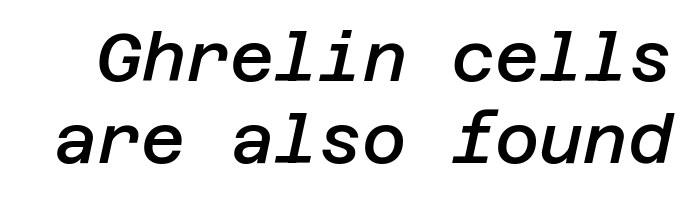
The image shows 68 px semibold type, italic (leaning right); set line spacing 1.21x, normal letter spacing, not underlined; low stroke contrast and a large x-height.
